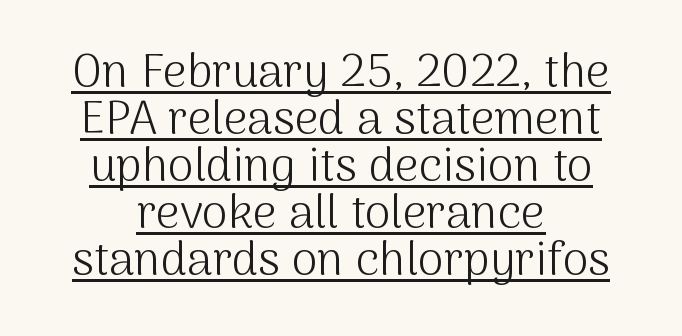
The image shows 47 px light sans-serif type, upright; set centered, tight line spacing (1.0x), normal letter spacing, underlined; medium stroke contrast and a medium x-height.
